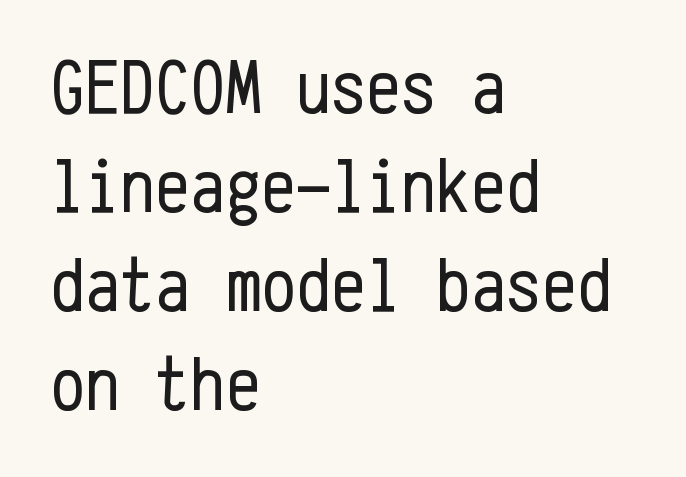
The passage shown has conventional tracking throughout. Beneath every word, the page is bare. On a weight scale, this lands at 450 or below. One-word summary of the alignment: left. Leading: standard. Italic: no, the glyphs are upright roman.
